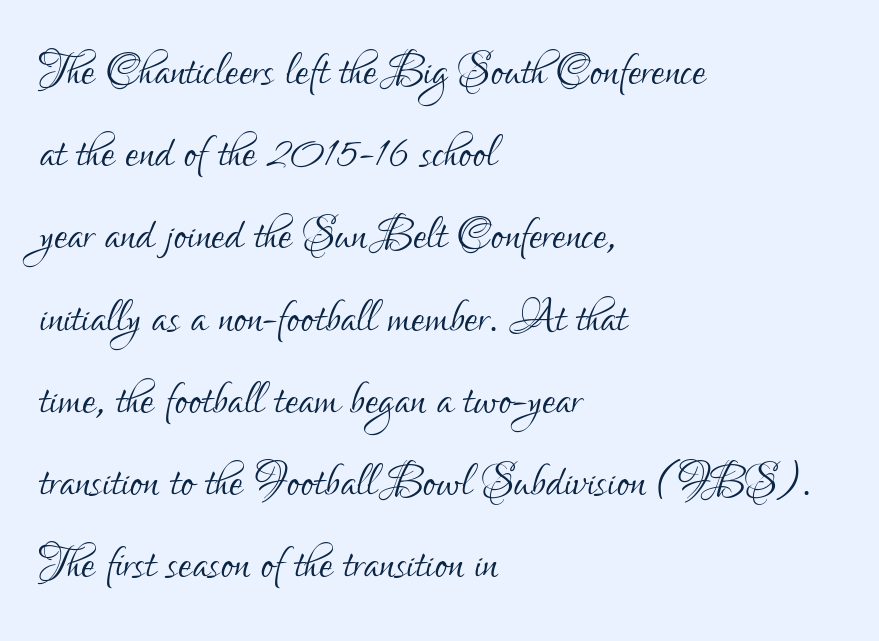
The image shows 60 px light, condensed sans-serif type; set left-aligned, normal line spacing (1.37x), normal letter spacing, not underlined; low stroke contrast and a small x-height.
